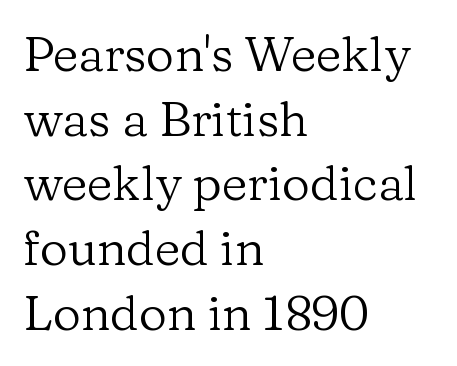
Q: Is the text bold? A: No.
Q: Is the text italic (slanted)? A: No, it is upright.
Q: Is the typeface a serif or a sans-serif typeface? A: Serif.
Q: Is the text underlined? A: No.
Q: How is the paragraph aligned? A: Left-aligned.
Q: Is the spacing between letters normal or unusually wide? A: Normal.
Q: Is the spacing between lines tight, normal or loose? A: Normal.
Q: Width (condensed, normal, or wide)? A: Normal.
Q: Stroke contrast? A: Low.
Q: x-height? A: Medium.
Q: Monospaced? A: No.
